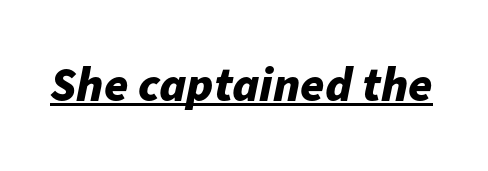
Do the characters align in a grid? No, the font is proportional. A baseline rule has been typeset under these characters. The letters are bold, with thick, heavy strokes. Between one letter and the next there's only the usual sliver of space. Observe the lean: these are italic letterforms.
